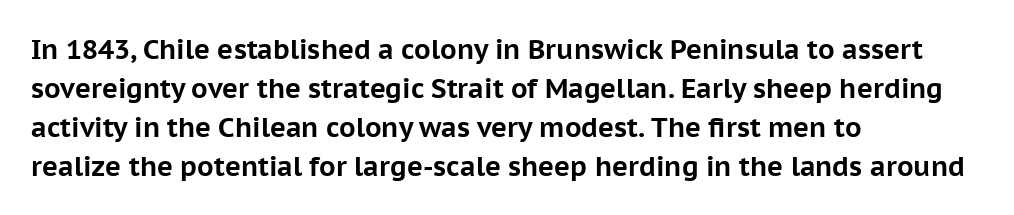
Q: Is the text bold? A: Yes.
Q: Is the text italic (slanted)? A: No, it is upright.
Q: Is the text underlined? A: No.
Q: How is the paragraph aligned? A: Left-aligned.
Q: Is the spacing between letters normal or unusually wide? A: Normal.
Q: Is the spacing between lines tight, normal or loose? A: Normal.
